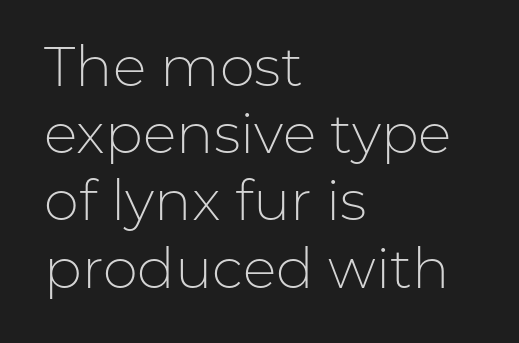
The image shows 56 px light sans-serif type, upright; set left-aligned, line spacing 1.2x, normal letter spacing, not underlined; low stroke contrast and a medium x-height.
